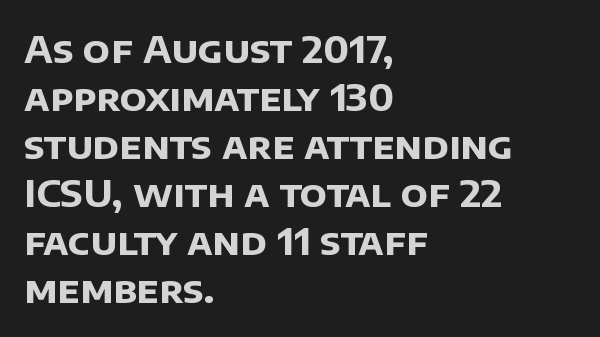
{"serif": "no", "bold": "yes", "weight": "bold", "width": "normal", "stroke_contrast": "low", "x_height": "large", "monospaced": "no", "underline": "no", "align": "left", "line_spacing": "normal", "line_spacing_ratio": 1.3, "letter_spacing": "normal", "letter_spacing_em": 0.0, "glyph_px": 37}
